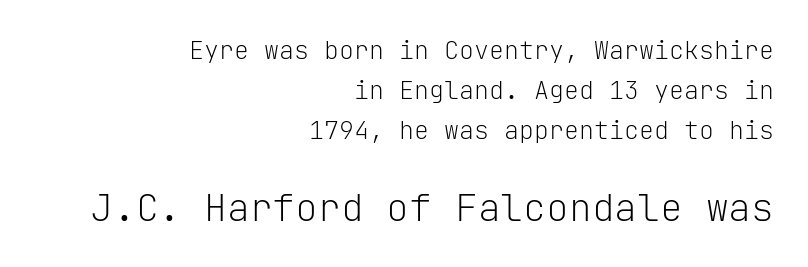
Underline: absent. A typesetter would call this monospace, since all characters share one set width. The rendering keeps characters at their native spacing. Unlike italic type, these characters show no tilt at all.
